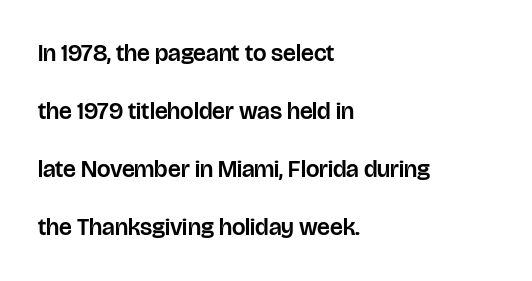
Q: Is the text italic (slanted)? A: No, it is upright.
Q: Is the text underlined? A: No.
Q: How is the paragraph aligned? A: Left-aligned.
Q: Is the spacing between letters normal or unusually wide? A: Normal.
Q: Is the spacing between lines tight, normal or loose? A: Loose.
